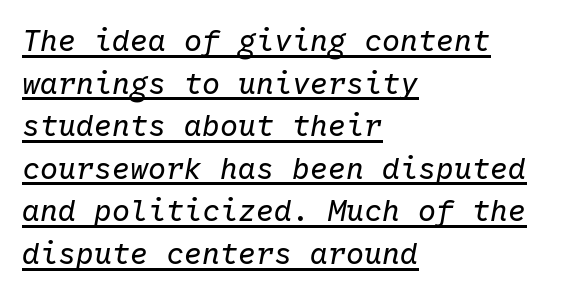
You could count columns in this text — the font is strictly monospaced. You can tell it's italic because the verticals aren't actually vertical. Each word holds together tightly as a unit, with standard inter-letter gaps. Vertical stems look standard width or narrower in stroke. Emphasis is given by a line drawn under the lettering. This sample keeps an unexceptional amount of space between lines.
